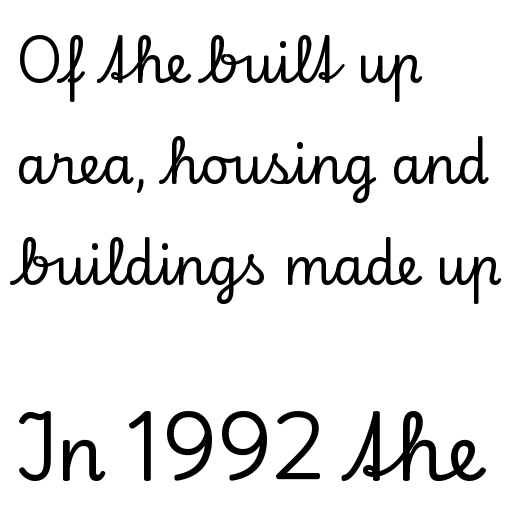
The image shows 77 px text type, upright; set left-aligned, loose line spacing (1.98x), normal letter spacing, not underlined; the second (bottom) block is 1.51x larger; low stroke contrast and a small x-height.
